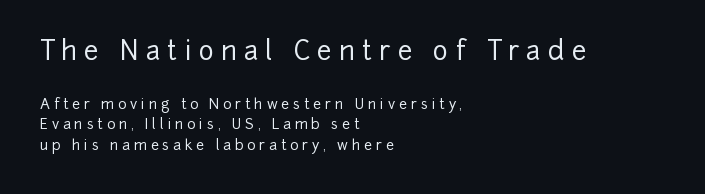
{"italic": "no", "underline": "no", "align": "left", "line_spacing": "normal", "line_spacing_ratio": 1.44, "letter_spacing": "wide", "letter_spacing_em": 0.27, "larger_block": "first", "size_ratio": 1.86, "glyph_px": 26}
